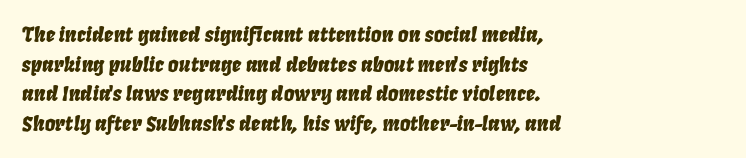
The image shows 21 px text type, italic (leaning right); set left-aligned, normal line spacing (1.41x), normal letter spacing, not underlined.
